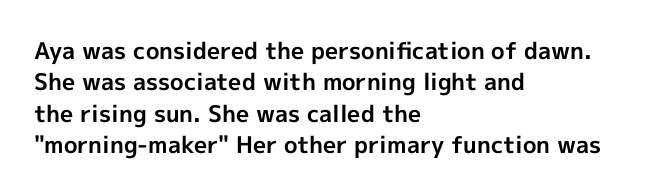
The image shows 23 px bold type, upright; set left-aligned, normal line spacing (1.36x), normal letter spacing, not underlined.
